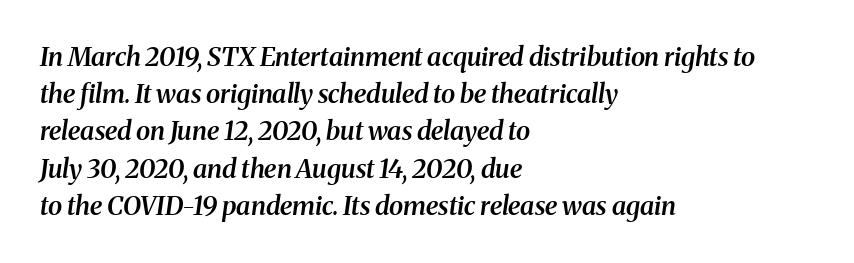
{"italic": "yes", "lean": "right", "slant_degrees": 8, "bold": "semi", "underline": "no", "align": "left", "line_spacing": "normal", "line_spacing_ratio": 1.43, "letter_spacing": "normal", "letter_spacing_em": 0.0, "glyph_px": 26}
